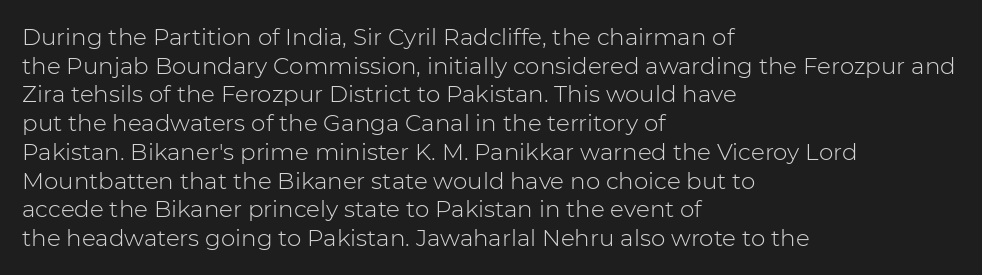
The image shows 23 px text type, upright; set left-aligned, normal line spacing (1.25x), normal letter spacing, not underlined.
